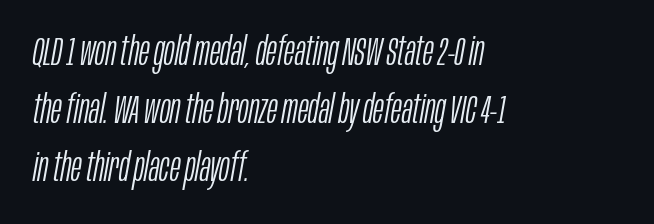
{"italic": "yes", "lean": "right", "slant_degrees": 10, "bold": "no", "weight": "light", "width": "condensed", "stroke_contrast": "low", "x_height": "large", "monospaced": "no", "underline": "no", "align": "left", "line_spacing": "normal", "line_spacing_ratio": 1.45, "letter_spacing": "normal", "letter_spacing_em": 0.0, "glyph_px": 40}
